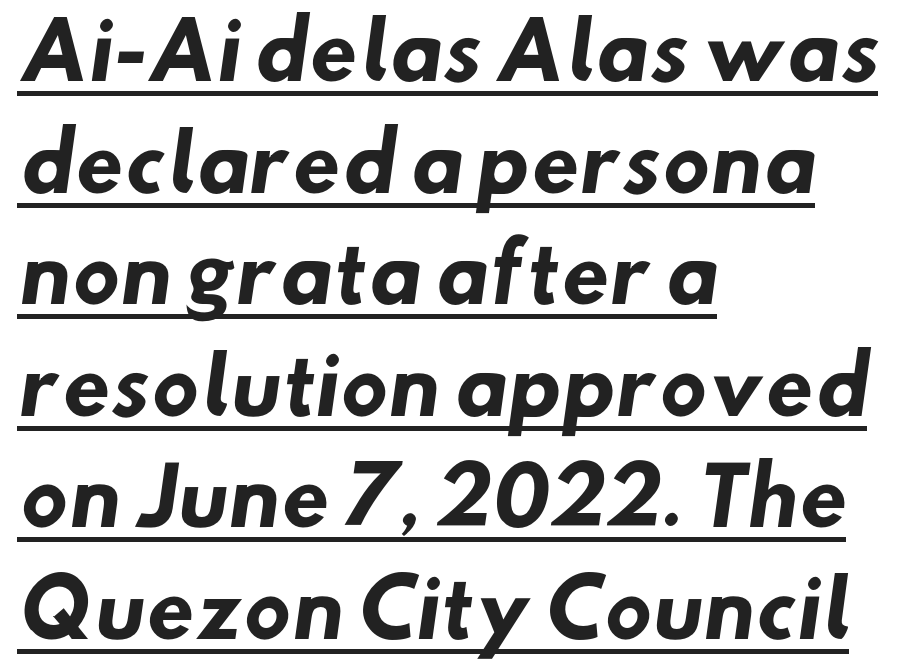
The image shows 78 px heavy sans-serif type; set left-aligned, normal line spacing (1.43x), normal letter spacing, underlined; low stroke contrast and a small x-height.
